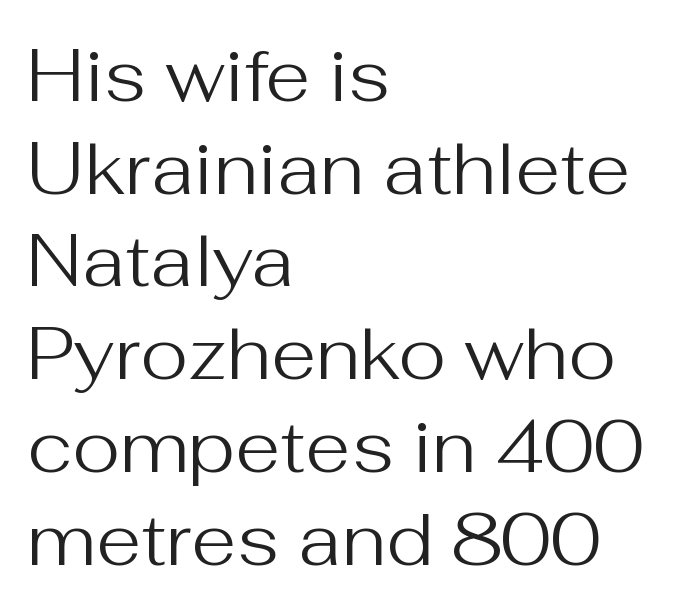
{"serif": "no", "italic": "no", "bold": "no", "weight": "regular", "width": "normal", "stroke_contrast": "medium", "x_height": "medium", "monospaced": "no", "underline": "no", "align": "left", "line_spacing": "normal", "line_spacing_ratio": 1.27, "letter_spacing": "normal", "letter_spacing_em": 0.0, "glyph_px": 73}
